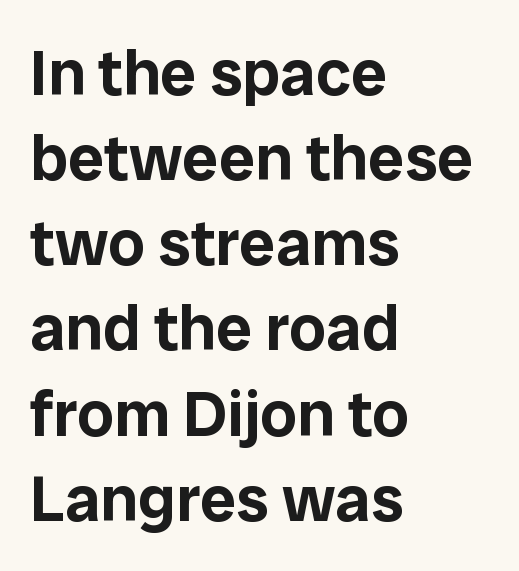
Q: Is the text italic (slanted)? A: No, it is upright.
Q: Is the typeface a serif or a sans-serif typeface? A: Sans-serif.
Q: Is the text underlined? A: No.
Q: How is the paragraph aligned? A: Left-aligned.
Q: Is the spacing between letters normal or unusually wide? A: Normal.
Q: Is the spacing between lines tight, normal or loose? A: Normal.
Q: Width (condensed, normal, or wide)? A: Normal.
Q: Stroke contrast? A: Low.
Q: x-height? A: Medium.
Q: Monospaced? A: No.
